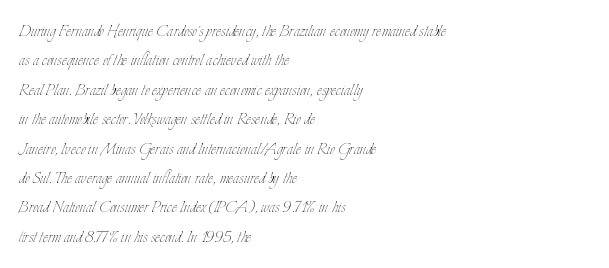
Look at the tracking — it's just the regular setting, nothing added. This sample keeps an unexceptional amount of space between lines. Each row of text sits above clean, open space. Ink coverage per letter is moderate at most. This rendering uses left alignment, leaving the right contour irregular.
